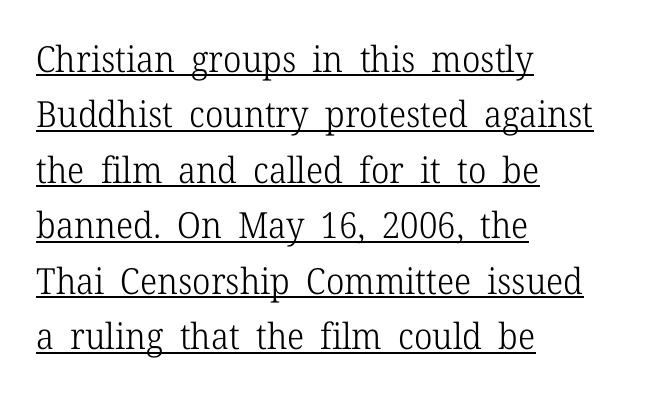
Regarding leading, the lines here are spaced in the standard way. Every word sits above its own underline. No italicization has been applied; the sample stays upright. Standard letterfit; no display-style spreading of the glyphs.
